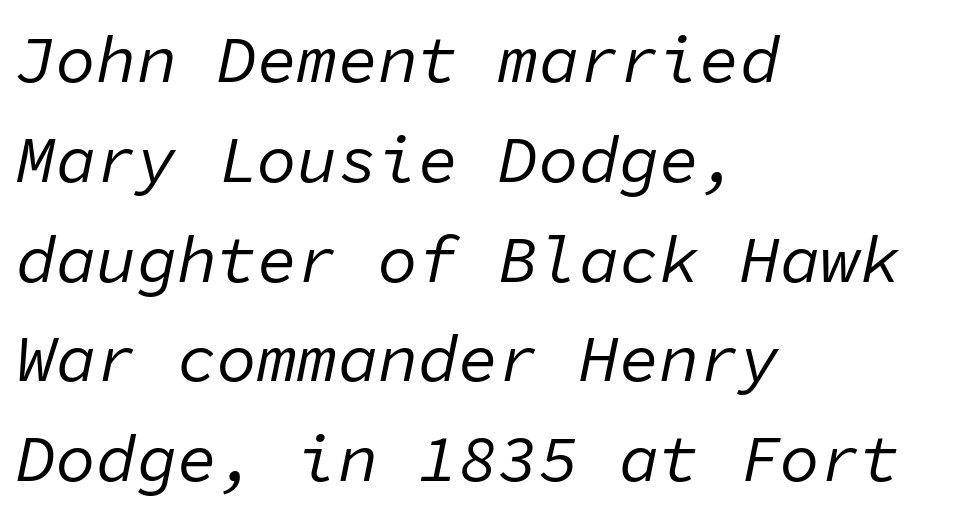
{"italic": "yes", "lean": "right", "slant_degrees": 11, "bold": "no", "weight": "regular", "width": "normal", "stroke_contrast": "low", "x_height": "medium", "monospaced": "yes", "underline": "no", "align": "left", "line_spacing": "normal", "line_spacing_ratio": 1.49, "letter_spacing": "normal", "letter_spacing_em": 0.0, "glyph_px": 67}
